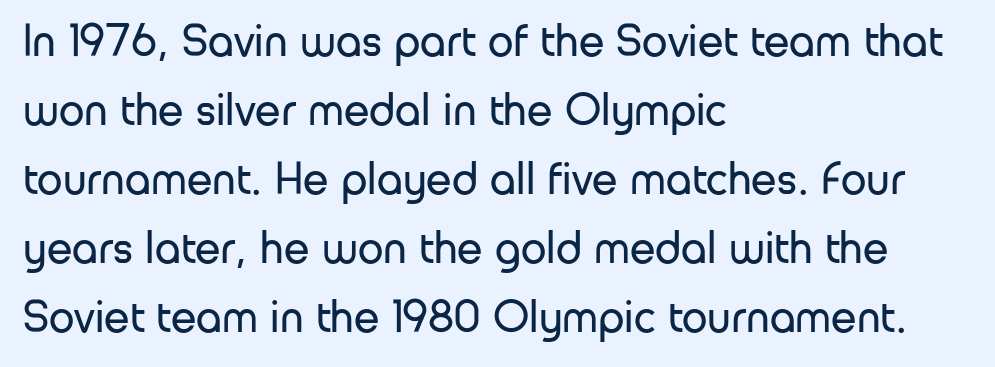
The image shows 46 px regular-weight sans-serif type, upright; set left-aligned, normal line spacing (1.5x), normal letter spacing, not underlined; low stroke contrast and a medium x-height.
